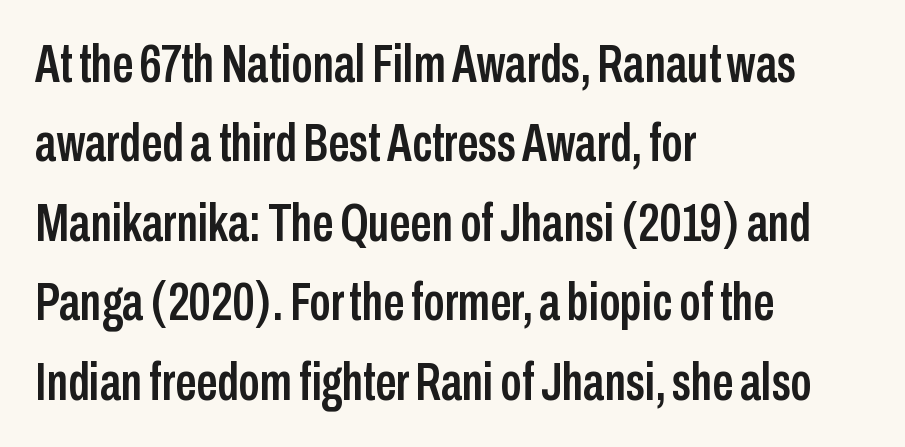
Q: Is the text italic (slanted)? A: No, it is upright.
Q: Is the typeface a serif or a sans-serif typeface? A: Sans-serif.
Q: Is the text underlined? A: No.
Q: How is the paragraph aligned? A: Left-aligned.
Q: Is the spacing between letters normal or unusually wide? A: Normal.
Q: Is the spacing between lines tight, normal or loose? A: Normal.
Q: Width (condensed, normal, or wide)? A: Condensed.
Q: Stroke contrast? A: Low.
Q: x-height? A: Medium.
Q: Monospaced? A: No.
